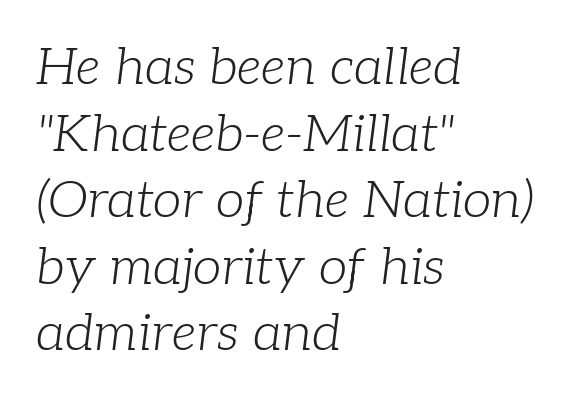
The passage shown stacks its lines at a standard gap. Each row of text sits above clean, open space. Stem width sits at or under what a default text font uses. Yep, those are serifs on the letters. Slanted lettering throughout.
